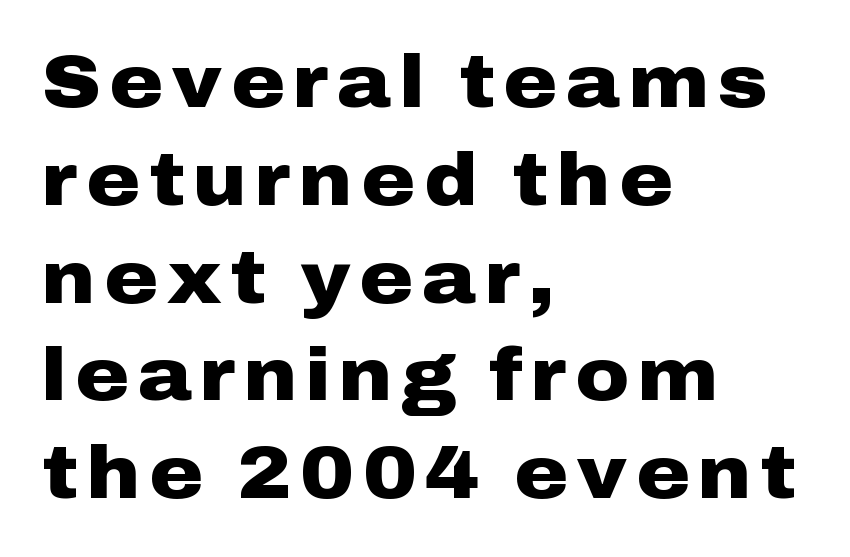
{"serif": "no", "italic": "no", "bold": "yes", "weight": "heavy", "width": "wide", "stroke_contrast": "low", "x_height": "medium", "monospaced": "no", "underline": "no", "align": "left", "line_spacing": "normal", "line_spacing_ratio": 1.34, "glyph_px": 73}
